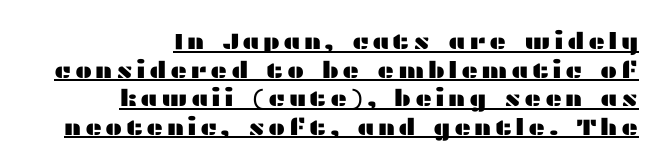
{"italic": "no", "underline": "yes", "align": "right", "line_spacing_ratio": 1.24, "glyph_px": 23}
